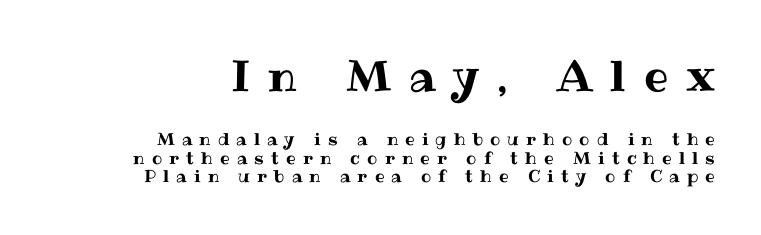
Interline gaps are noticeably narrow in this sample. The letters stand upright; this is a roman face. Underlining? Definitely not there. The emphasis by scale lands on block number one, above. The horizontal fit of the characters is loose and conspicuously gappy.
